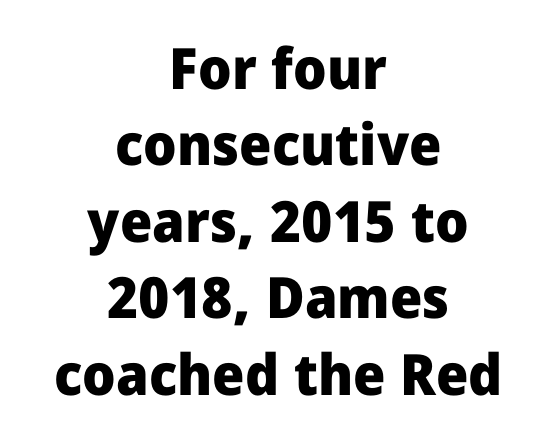
{"serif": "no", "italic": "no", "bold": "yes", "weight": "heavy", "width": "normal", "stroke_contrast": "low", "x_height": "medium", "monospaced": "no", "underline": "no", "align": "center", "line_spacing": "normal", "line_spacing_ratio": 1.34, "letter_spacing": "normal", "letter_spacing_em": 0.0, "glyph_px": 57}
